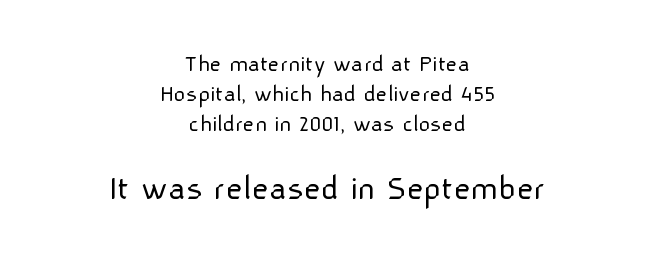
Letters have the restrained weight of plain body copy at most. No word sits above an underline. It's the straight-up-and-down kind of type. Type size steps up from the first block to the second. Spacing between characters is what you'd get straight out of the box.
